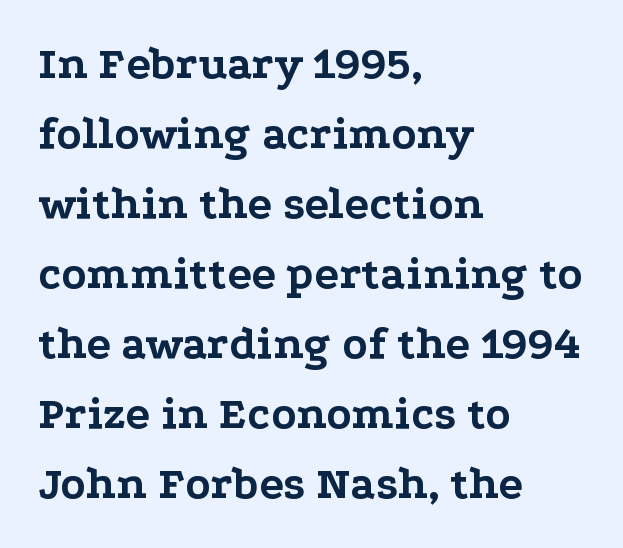
The image shows 46 px bold, wide serif type, upright; set left-aligned, normal line spacing (1.52x), normal letter spacing, not underlined; low stroke contrast and a medium x-height.
